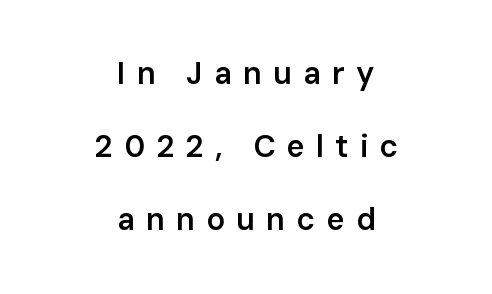
The image shows 31 px semibold sans-serif type, upright; set centered, loose line spacing (2.36x), unusually wide letter spacing (+0.36 em), not underlined; low stroke contrast and a medium x-height.
